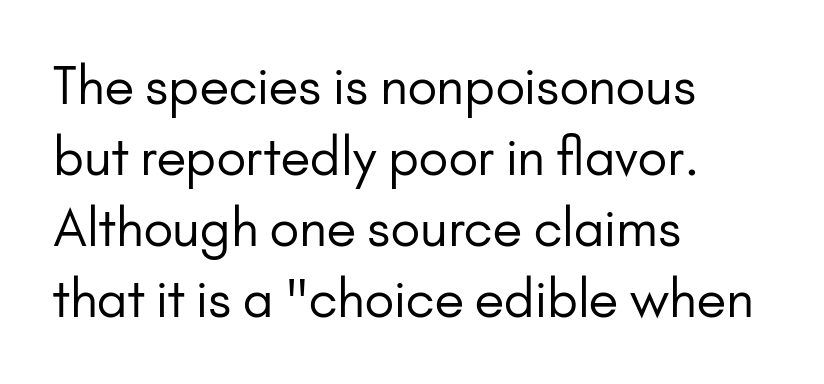
This sample keeps an unexceptional amount of space between lines. In terms of letterform style, serifs are entirely absent. The rag falls on the right side of this text block. How are the letters spaced? Ordinarily, with no added tracking. Designer's note — italics off, roman on.
